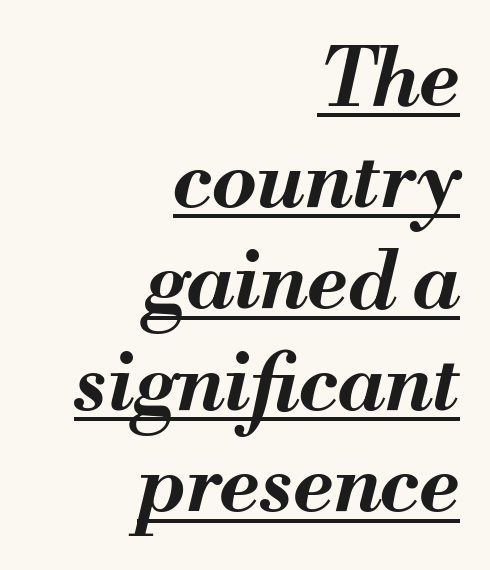
{"italic": "yes", "lean": "right", "slant_degrees": 13, "bold": "yes", "weight": "bold", "width": "normal", "stroke_contrast": "medium", "x_height": "small", "monospaced": "no", "underline": "yes", "align": "right", "line_spacing": "normal", "line_spacing_ratio": 1.27, "letter_spacing": "normal", "letter_spacing_em": 0.0, "glyph_px": 80}
